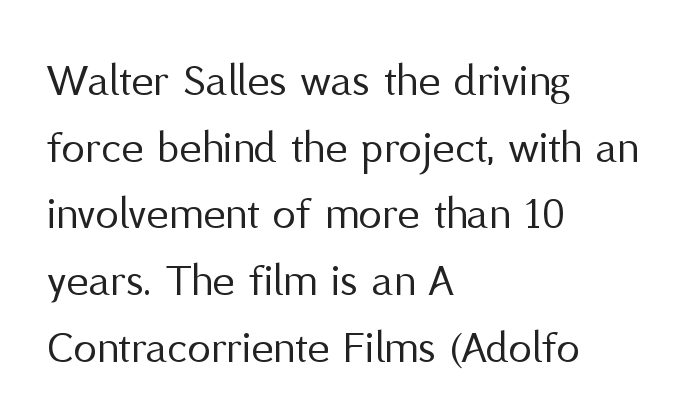
Q: Is the text bold? A: No.
Q: Is the text italic (slanted)? A: No, it is upright.
Q: Is the typeface a serif or a sans-serif typeface? A: Sans-serif.
Q: Is the text underlined? A: No.
Q: How is the paragraph aligned? A: Left-aligned.
Q: Is the spacing between letters normal or unusually wide? A: Normal.
Q: Is the spacing between lines tight, normal or loose? A: Normal.
Q: Width (condensed, normal, or wide)? A: Normal.
Q: Stroke contrast? A: Medium.
Q: x-height? A: Medium.
Q: Monospaced? A: No.
